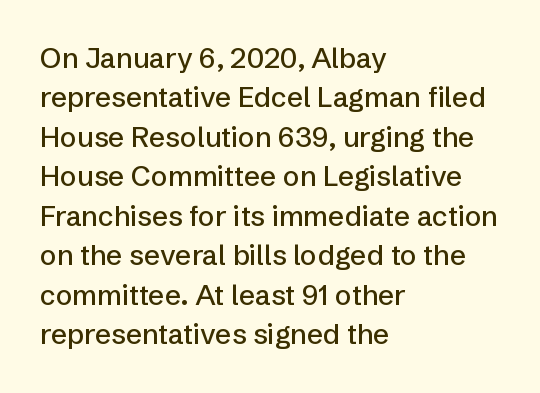
The line texture is even and compact thanks to regular tracking. Note the varied advance widths — an 'i' is clearly narrower than an 'm'. The foot of each line stays bare and open. Serifs: no, the terminals of the letterforms are clean. Compared with typical paragraphs, the rows here are spaced about the same.
